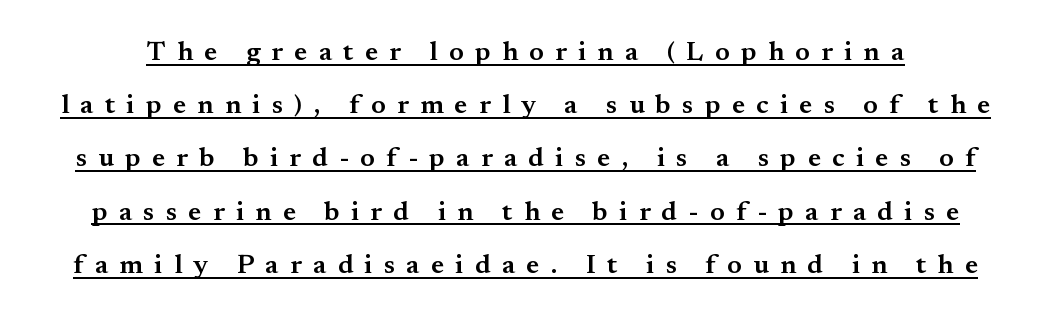
Q: Is the text bold? A: Semi-bold.
Q: Is the text italic (slanted)? A: No, it is upright.
Q: Is the text underlined? A: Yes.
Q: Is the spacing between letters normal or unusually wide? A: Unusually wide.
Q: Is the spacing between lines tight, normal or loose? A: Loose.
